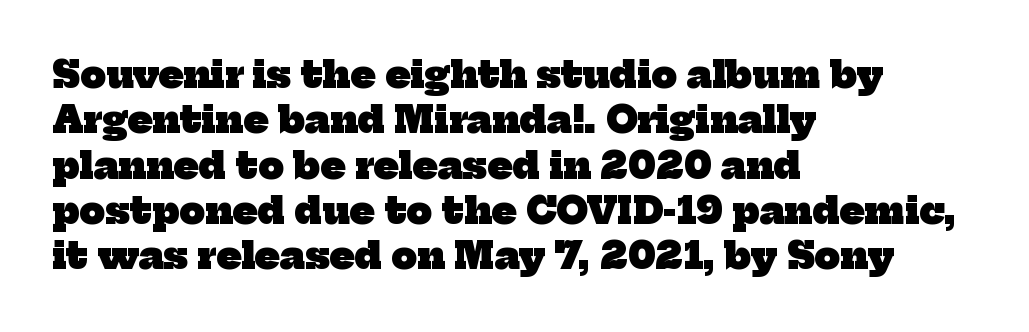
{"serif": "yes", "bold": "yes", "weight": "heavy", "width": "normal", "stroke_contrast": "low", "x_height": "medium", "monospaced": "no", "underline": "no", "align": "left", "line_spacing": "normal", "line_spacing_ratio": 1.26, "letter_spacing": "normal", "letter_spacing_em": 0.0, "glyph_px": 36}
